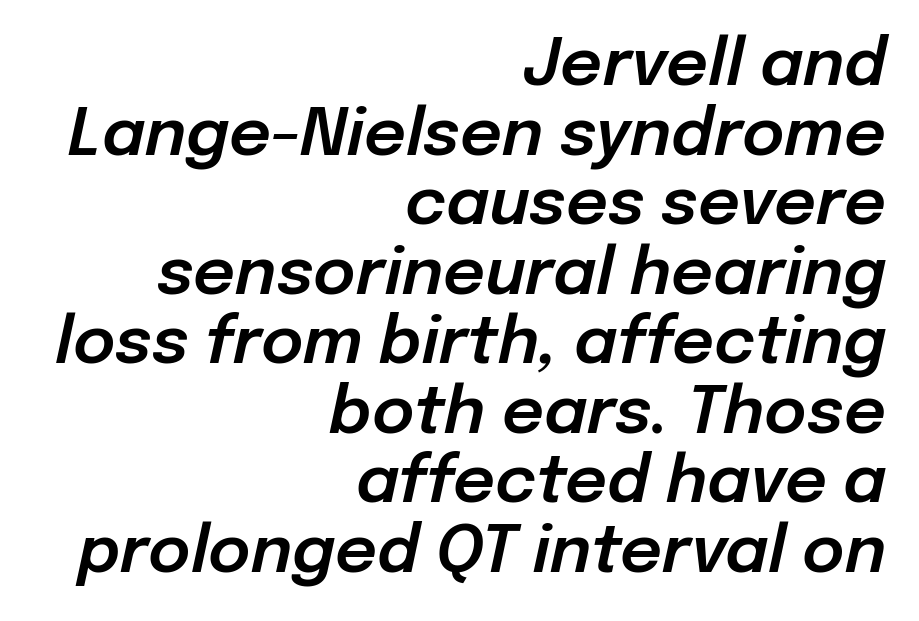
The image shows 65 px text type, italic (leaning right); set right-aligned, tight line spacing (1.07x), normal letter spacing, not underlined; low stroke contrast and a medium x-height.
